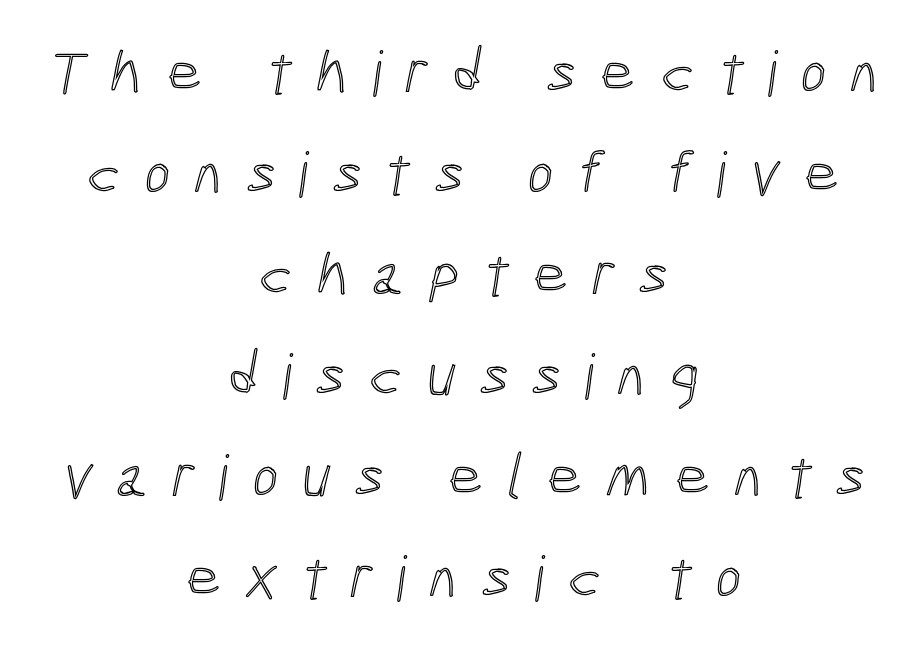
Horizontal bands of white between lines are of average thickness. Do the characters align in a grid? No, the font is proportional. Plain, unruled lines of type. Loose tracking; the words dissolve into strings of separated letters.
